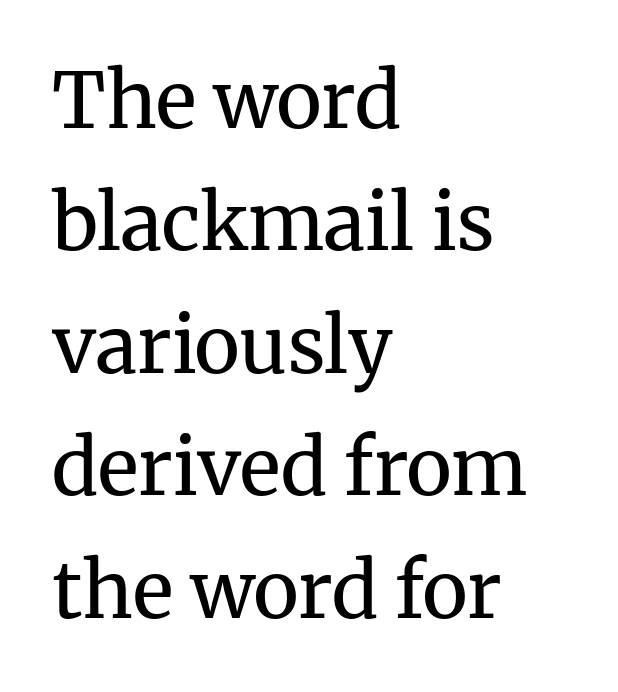
Small tapered or slab feet sit at the stroke ends, so this counts as serif. Whoever set this chose a conventional vertical rhythm. Words appear dense and cohesive because spacing is normal. A roman cut, with each character standing at attention. Casual observation: everything's shoved over to the left. Rule under the text: the space is simply empty.
